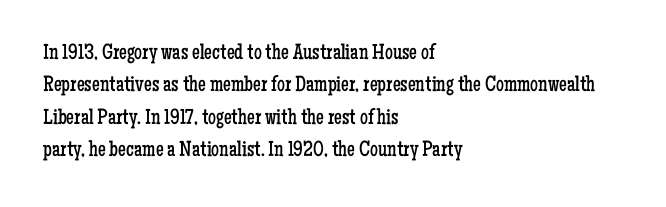
{"italic": "no", "bold": "no", "underline": "no", "align": "left", "line_spacing": "normal", "line_spacing_ratio": 1.47, "letter_spacing": "normal", "letter_spacing_em": 0.0, "glyph_px": 22}
